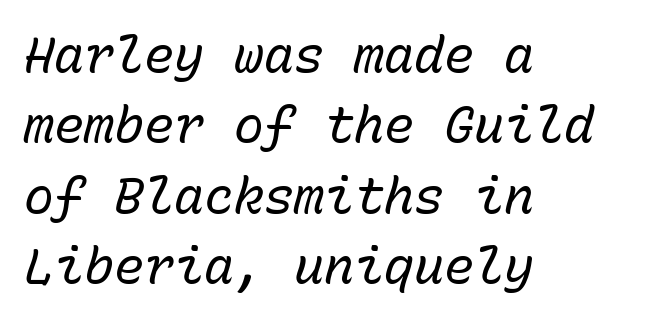
The image shows 50 px regular-weight type, italic (leaning right), monospaced; set left-aligned, normal line spacing (1.41x), normal letter spacing, not underlined; low stroke contrast and a medium x-height.
